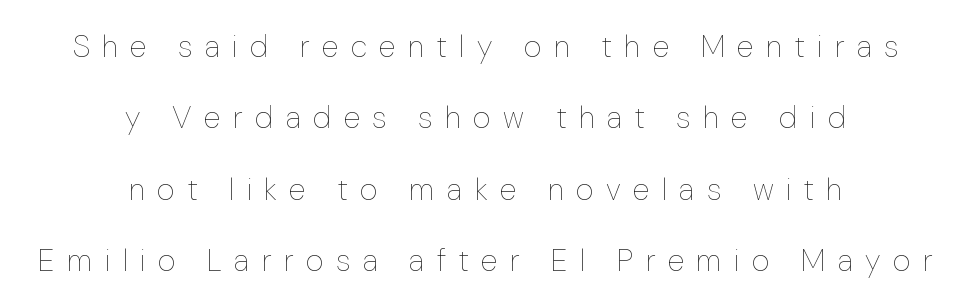
{"italic": "no", "bold": "no", "weight": "thin", "width": "normal", "stroke_contrast": "low", "x_height": "medium", "monospaced": "no", "underline": "no", "align": "center", "line_spacing": "loose", "line_spacing_ratio": 2.3, "letter_spacing": "wide", "letter_spacing_em": 0.4, "glyph_px": 31}
